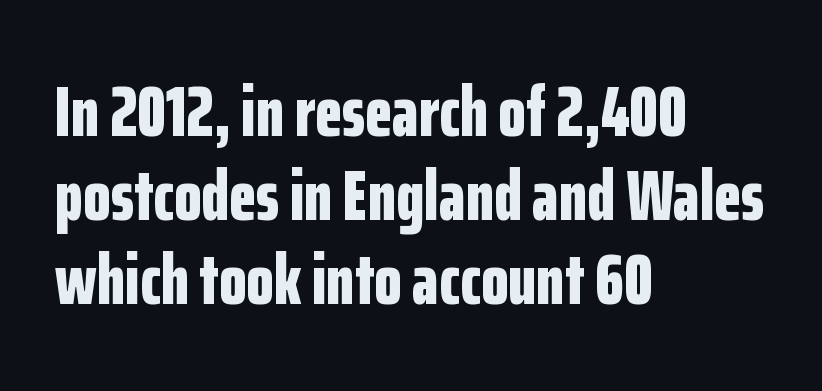
The image shows 71 px bold, condensed sans-serif type, upright; set left-aligned, line spacing 1.18x, normal letter spacing, not underlined; low stroke contrast and a medium x-height.
